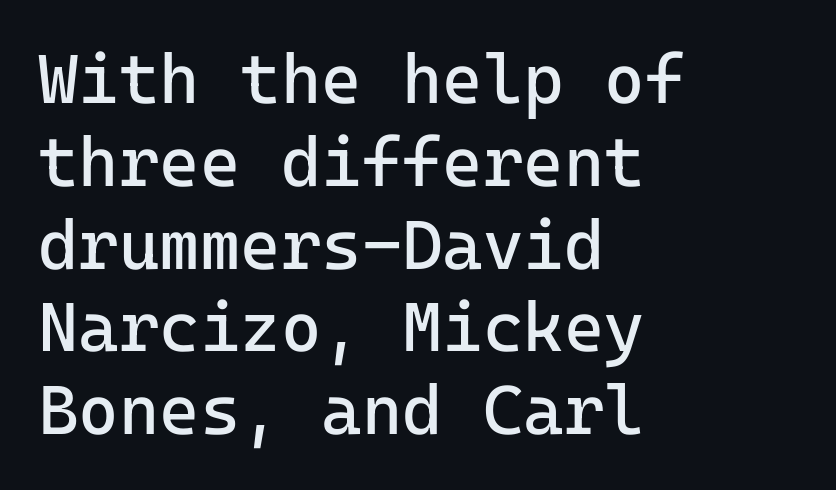
{"serif": "no", "italic": "no", "bold": "no", "weight": "regular", "width": "normal", "stroke_contrast": "low", "x_height": "medium", "monospaced": "yes", "underline": "no", "align": "left", "line_spacing_ratio": 1.2, "letter_spacing": "normal", "letter_spacing_em": 0.0, "glyph_px": 69}
